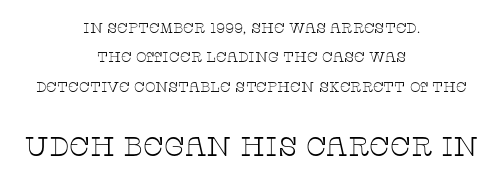
The lines in this sample share a center point and differ in where they start and stop. Underlining? Definitely not there. The passage shown begins with its smaller block and ends with its larger one. No letter is thick-stroked: the sample isn't bold. There is no visible air inserted between adjacent glyphs. You can tell it's not italic because the verticals are truly vertical.
